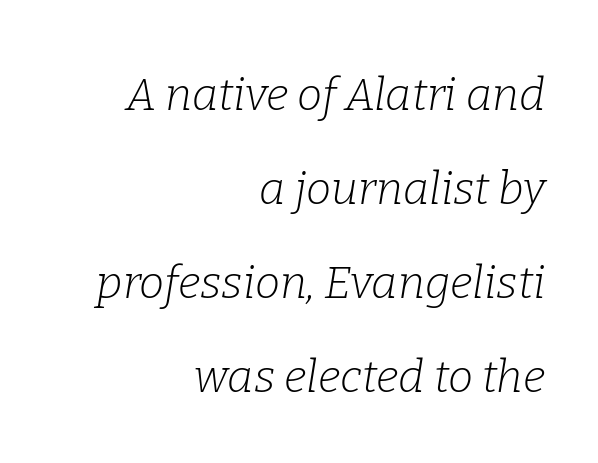
The area under the type is left untouched. Proportional: the letters do not fall into vertical columns. Glyph-to-glyph distance matches everyday printed text. Each new line begins a long way beneath the previous one. Yep, that's italic — everything's leaning. Regarding serifs, this sample has them.
